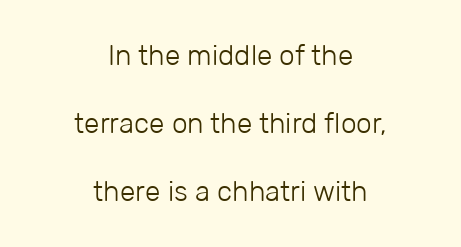
{"serif": "no", "italic": "no", "bold": "no", "weight": "light", "width": "normal", "stroke_contrast": "low", "x_height": "medium", "monospaced": "no", "underline": "no", "align": "center", "line_spacing": "loose", "line_spacing_ratio": 2.43, "letter_spacing": "normal", "letter_spacing_em": 0.0, "glyph_px": 28}
